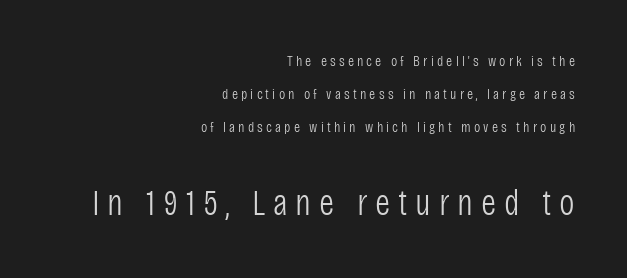
The image shows 37 px light, condensed sans-serif type, upright; set right-aligned, loose line spacing (2.19x), unusually wide letter spacing (+0.21 em), not underlined; the second (bottom) block is 2.47x larger; low stroke contrast and a large x-height.
